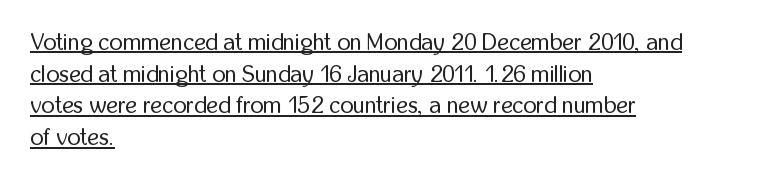
Q: Is the text bold? A: No.
Q: Is the text italic (slanted)? A: No, it is upright.
Q: Is the text underlined? A: Yes.
Q: How is the paragraph aligned? A: Left-aligned.
Q: Is the spacing between letters normal or unusually wide? A: Normal.
Q: Is the spacing between lines tight, normal or loose? A: Normal.
